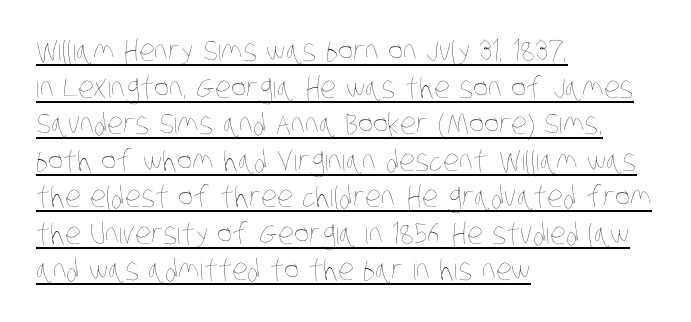
The image shows 29 px thin, condensed type; set left-aligned, normal line spacing (1.26x), normal letter spacing, underlined; low stroke contrast and a large x-height.
